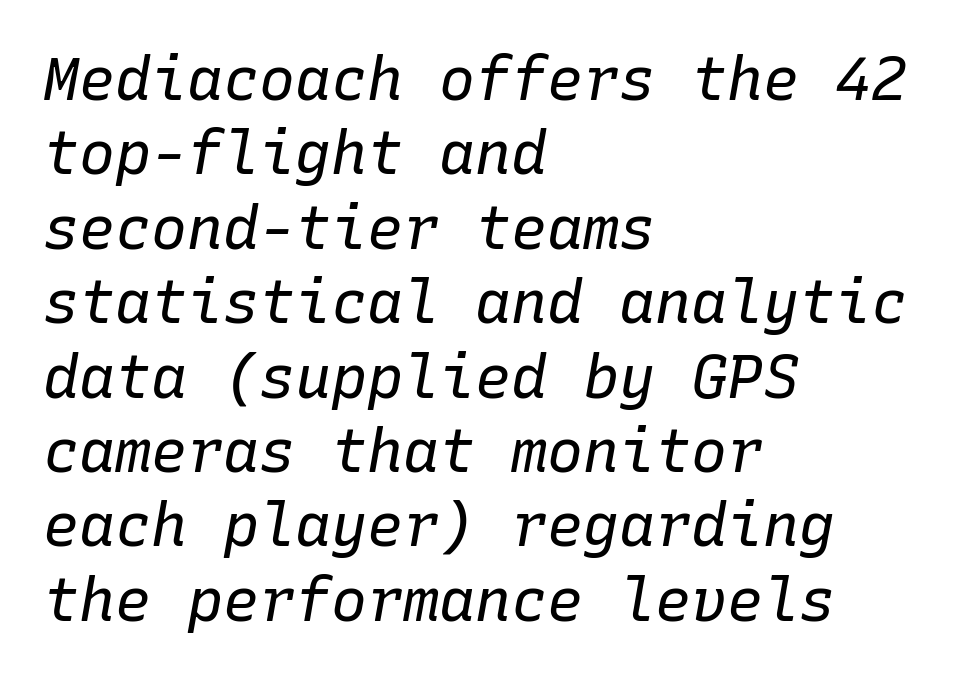
The image shows 60 px regular-weight type, italic (leaning right), monospaced; set left-aligned, line spacing 1.24x, normal letter spacing, not underlined; low stroke contrast and a medium x-height.
